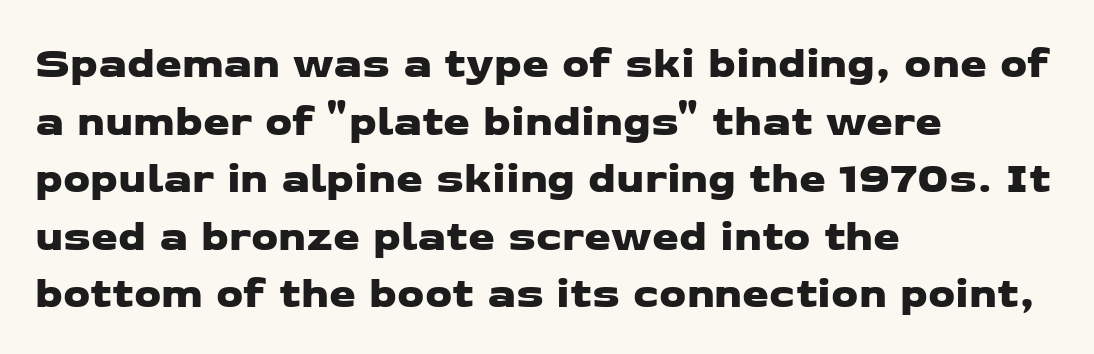
Regarding leading, the lines here are spaced in the standard way. The letters advance in unequal steps, a hallmark of proportional type. Words appear dense and cohesive because spacing is normal. A sans-serif font was chosen for this passage. This rendering uses left alignment, leaving the right contour irregular.
